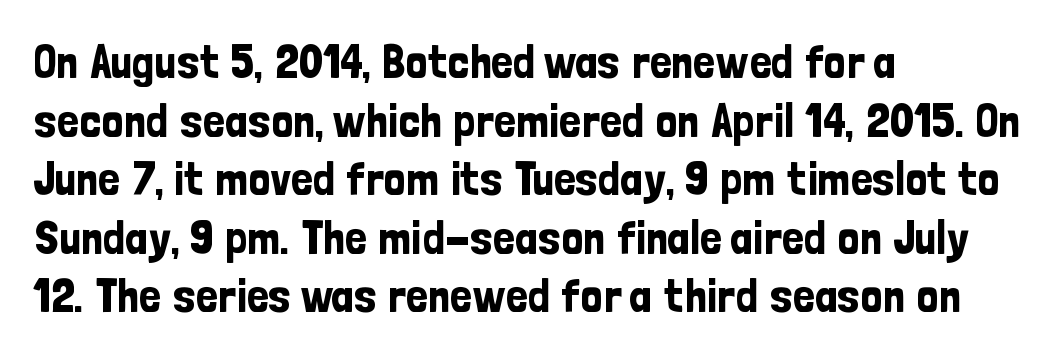
The image shows 48 px condensed sans-serif type, upright; set left-aligned, line spacing 1.22x, normal letter spacing, not underlined; low stroke contrast and a medium x-height.
